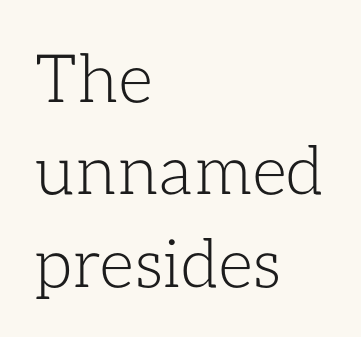
The image shows 67 px light type, upright; set left-aligned, normal line spacing (1.38x), normal letter spacing, not underlined; low stroke contrast and a medium x-height.
